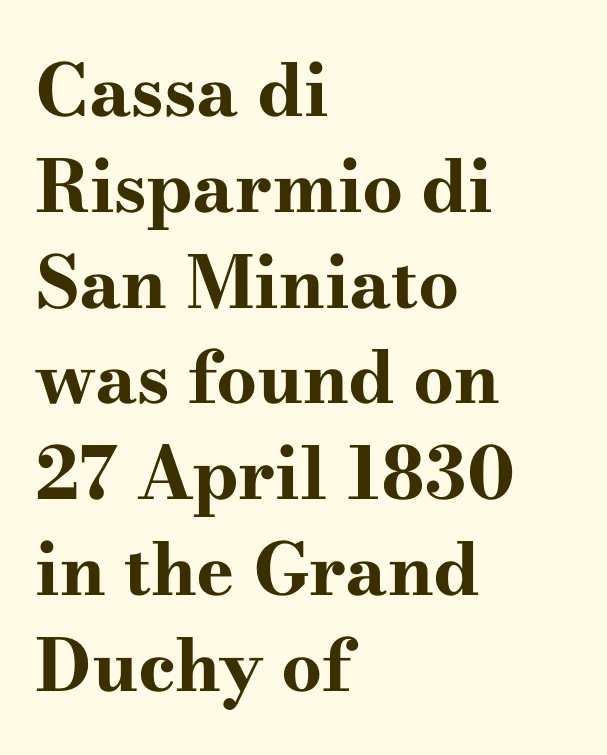
{"serif": "yes", "italic": "no", "bold": "yes", "weight": "bold", "width": "wide", "stroke_contrast": "high", "x_height": "small", "monospaced": "no", "underline": "no", "align": "left", "line_spacing": "normal", "line_spacing_ratio": 1.33, "letter_spacing": "normal", "letter_spacing_em": 0.0, "glyph_px": 72}
